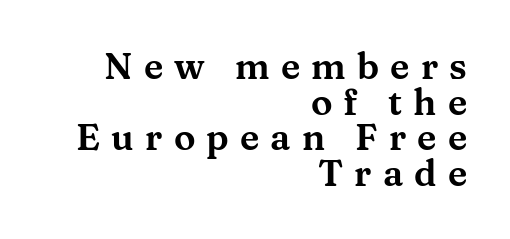
{"serif": "yes", "italic": "no", "width": "wide", "stroke_contrast": "medium", "x_height": "medium", "monospaced": "no", "underline": "no", "align": "right", "line_spacing": "tight", "line_spacing_ratio": 0.99, "letter_spacing": "wide", "letter_spacing_em": 0.31, "glyph_px": 36}
